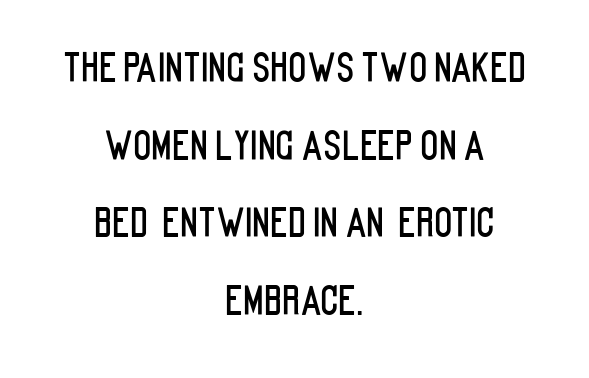
{"serif": "no", "italic": "no", "width": "condensed", "stroke_contrast": "low", "x_height": "large", "monospaced": "no", "underline": "no", "align": "center", "line_spacing": "loose", "line_spacing_ratio": 2.04, "letter_spacing": "normal", "letter_spacing_em": 0.0, "glyph_px": 38}
